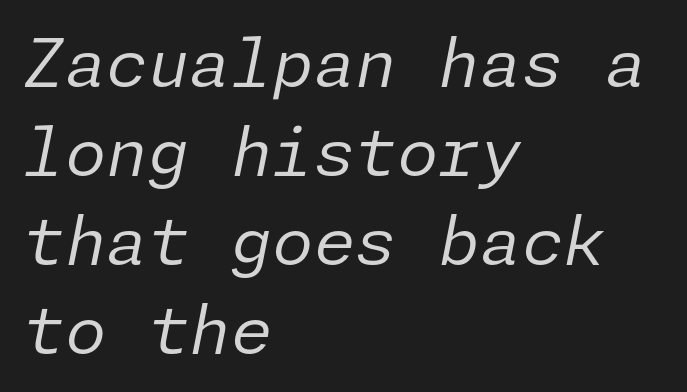
{"italic": "yes", "lean": "right", "slant_degrees": 11, "bold": "no", "weight": "regular", "width": "normal", "stroke_contrast": "low", "x_height": "medium", "underline": "no", "align": "left", "line_spacing": "normal", "line_spacing_ratio": 1.33, "letter_spacing": "normal", "letter_spacing_em": 0.0, "glyph_px": 67}
